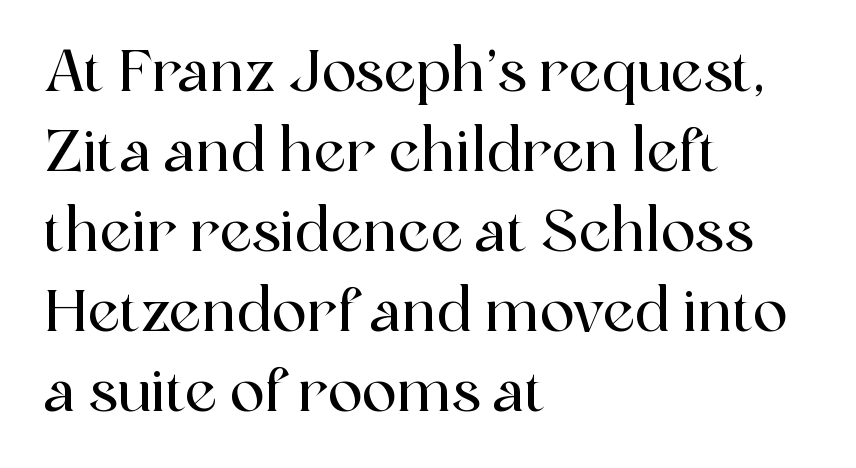
Q: Is the text italic (slanted)? A: No, it is upright.
Q: Is the typeface a serif or a sans-serif typeface? A: Serif.
Q: Is the text underlined? A: No.
Q: How is the paragraph aligned? A: Left-aligned.
Q: Is the spacing between letters normal or unusually wide? A: Normal.
Q: Is the spacing between lines tight, normal or loose? A: Normal.
Q: Width (condensed, normal, or wide)? A: Normal.
Q: x-height? A: Medium.
Q: Monospaced? A: No.
